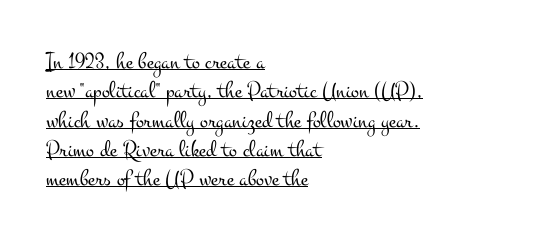
{"bold": "no", "underline": "yes", "align": "left", "line_spacing_ratio": 1.22, "letter_spacing": "normal", "letter_spacing_em": 0.0, "glyph_px": 24}
